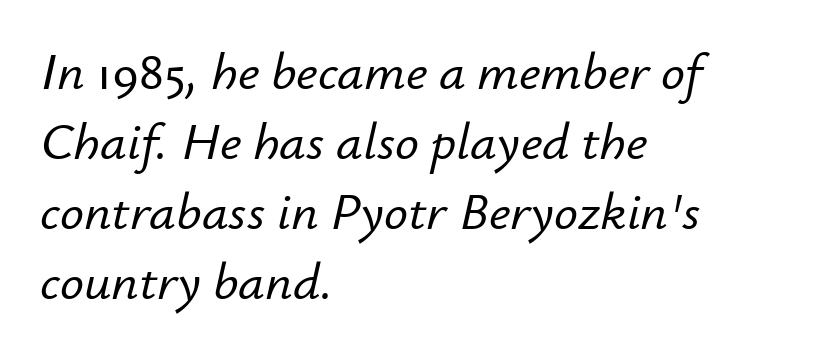
{"italic": "yes", "lean": "right", "slant_degrees": 12, "width": "normal", "stroke_contrast": "low", "x_height": "small", "monospaced": "no", "underline": "no", "align": "left", "line_spacing": "normal", "line_spacing_ratio": 1.32, "letter_spacing": "normal", "letter_spacing_em": 0.0, "glyph_px": 53}
